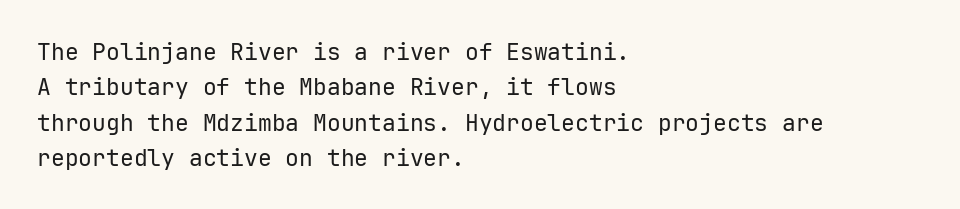
The image shows 23 px text type, upright; set left-aligned, normal line spacing (1.54x), normal letter spacing, not underlined.
